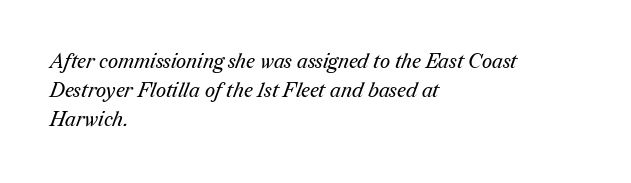
Compared with typical body copy, the letter spacing here is the same. These lines are set flush left with a ragged right edge. Is there much room between lines? A standard amount, neither cramped nor airy. No extra ink here — the face is not bold. Unmarked baselines from the first word to the last.
